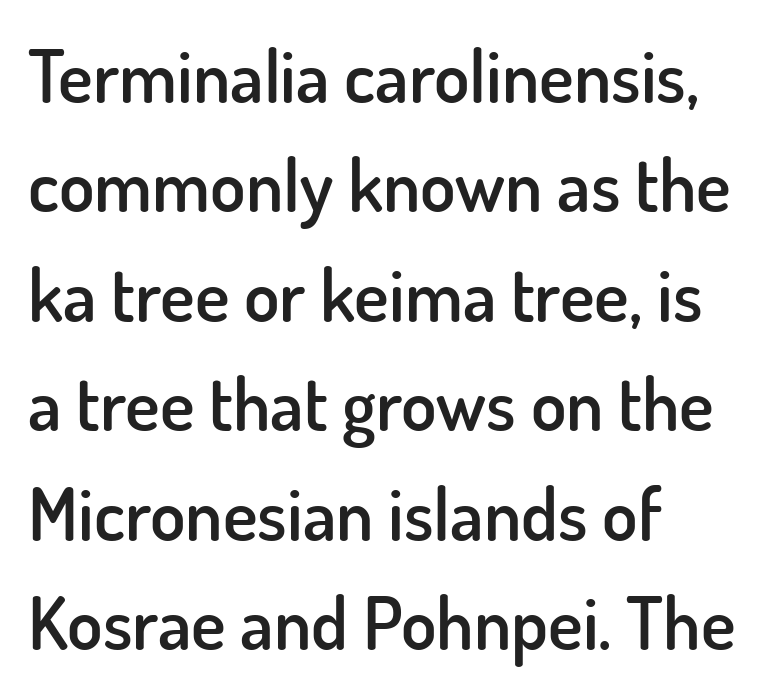
The image shows 73 px semibold sans-serif type, upright; set left-aligned, normal line spacing (1.5x), normal letter spacing, not underlined; low stroke contrast and a small x-height.
